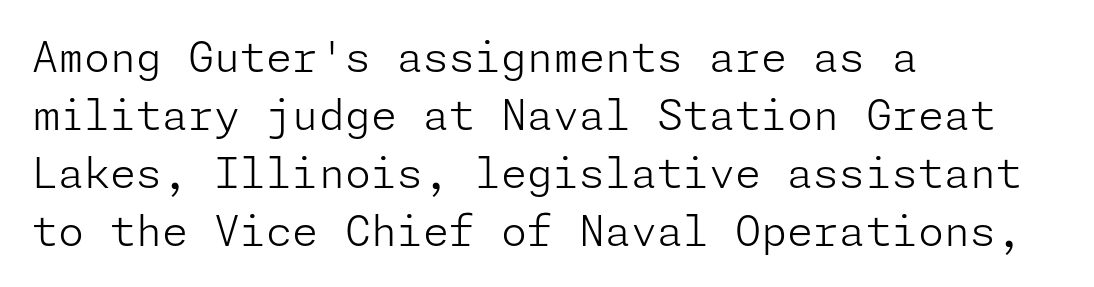
Standard letterfit; no display-style spreading of the glyphs. This is sans-serif lettering, the kind often seen on screens and signage. Summary of weight: not heavy and not bold. These lines are set flush left with a ragged right edge. Clear beneath every line of the passage.
